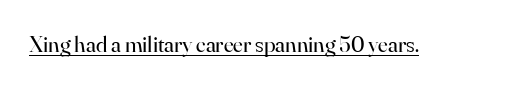
{"italic": "no", "bold": "no", "underline": "yes", "letter_spacing": "normal", "letter_spacing_em": 0.0, "glyph_px": 23}
